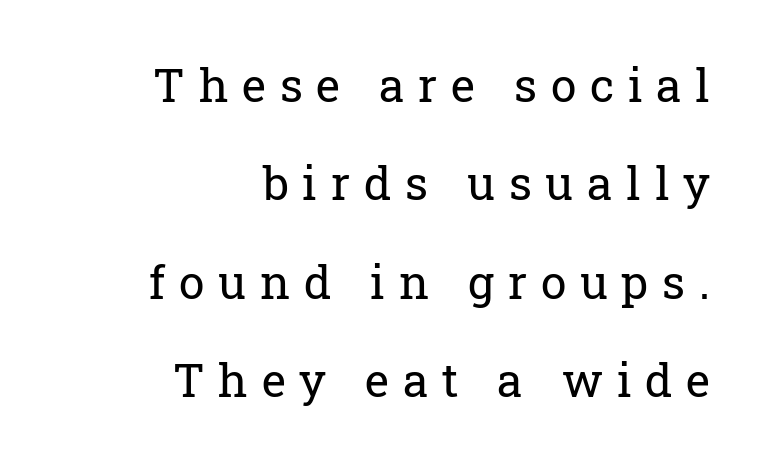
Q: Is the text bold? A: No.
Q: Is the text italic (slanted)? A: No, it is upright.
Q: Is the typeface a serif or a sans-serif typeface? A: Serif.
Q: Is the text underlined? A: No.
Q: How is the paragraph aligned? A: Right-aligned.
Q: Is the spacing between letters normal or unusually wide? A: Unusually wide.
Q: Is the spacing between lines tight, normal or loose? A: Loose.
Q: Width (condensed, normal, or wide)? A: Normal.
Q: Stroke contrast? A: Low.
Q: x-height? A: Medium.
Q: Monospaced? A: No.
